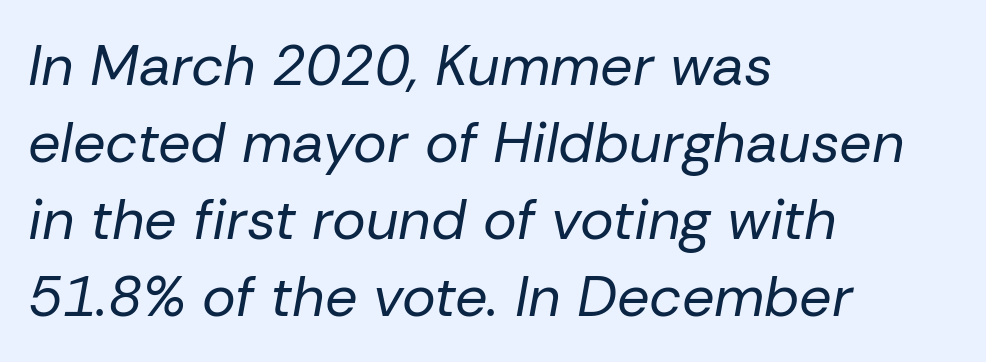
Each letter keeps its own natural width here, so spacing adapts to shape. Does the copy run flush right? No — it runs flush left. Decoration check: the copy has no underline. Designer's note — italics engaged. What's the leading like? Ordinary, nothing unusual.
